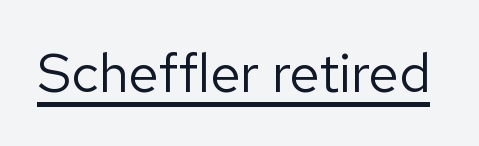
Q: Is the text bold? A: No.
Q: Is the text italic (slanted)? A: No, it is upright.
Q: Is the typeface a serif or a sans-serif typeface? A: Sans-serif.
Q: Is the text underlined? A: Yes.
Q: Is the spacing between letters normal or unusually wide? A: Normal.
Q: Width (condensed, normal, or wide)? A: Normal.
Q: Stroke contrast? A: Low.
Q: x-height? A: Medium.
Q: Monospaced? A: No.
